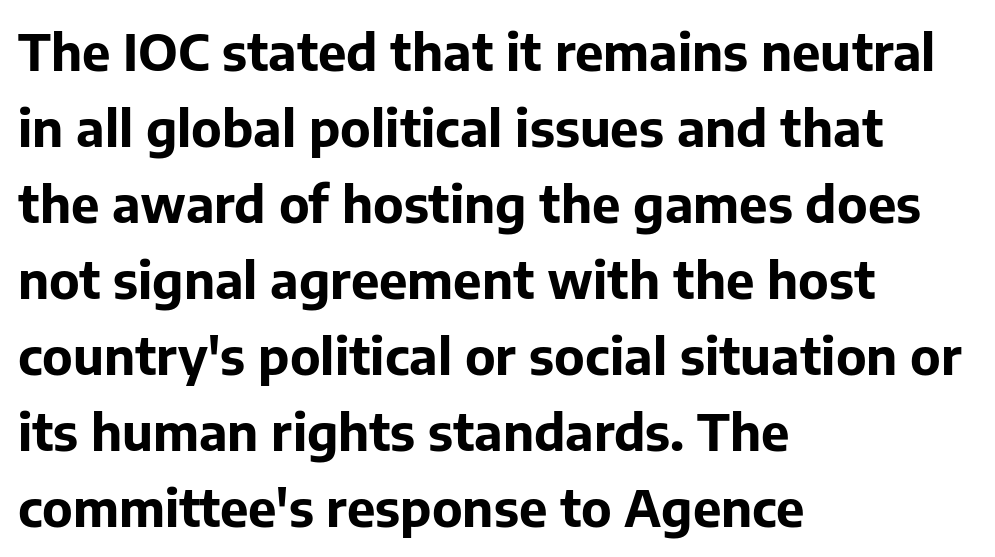
Q: Is the text bold? A: Yes.
Q: Is the text italic (slanted)? A: No, it is upright.
Q: Is the typeface a serif or a sans-serif typeface? A: Sans-serif.
Q: Is the text underlined? A: No.
Q: How is the paragraph aligned? A: Left-aligned.
Q: Is the spacing between letters normal or unusually wide? A: Normal.
Q: Is the spacing between lines tight, normal or loose? A: Normal.
Q: Width (condensed, normal, or wide)? A: Normal.
Q: Stroke contrast? A: Low.
Q: x-height? A: Medium.
Q: Monospaced? A: No.
